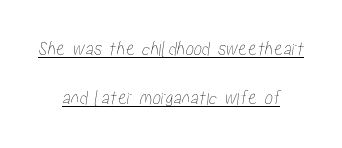
The image shows 21 px text type; set centered, loose line spacing (2.35x), normal letter spacing, underlined.
